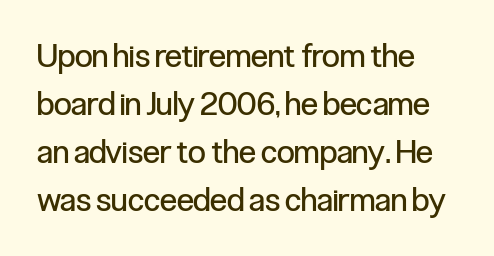
The rendering shows plain stroke endings on the letterforms — a sans-serif design. Weight: not bold — regular or lighter. The vertical gap from one line to the next is medium. Spacing between characters is what you'd get straight out of the box. The face used here is proportionally spaced, like ordinary book or web type. Descenders hang freely into open space.
